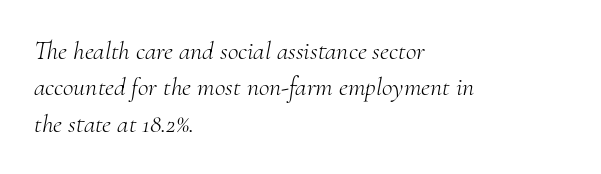
The image shows 26 px text type, italic (leaning right); set left-aligned, normal line spacing (1.4x), normal letter spacing, not underlined.
